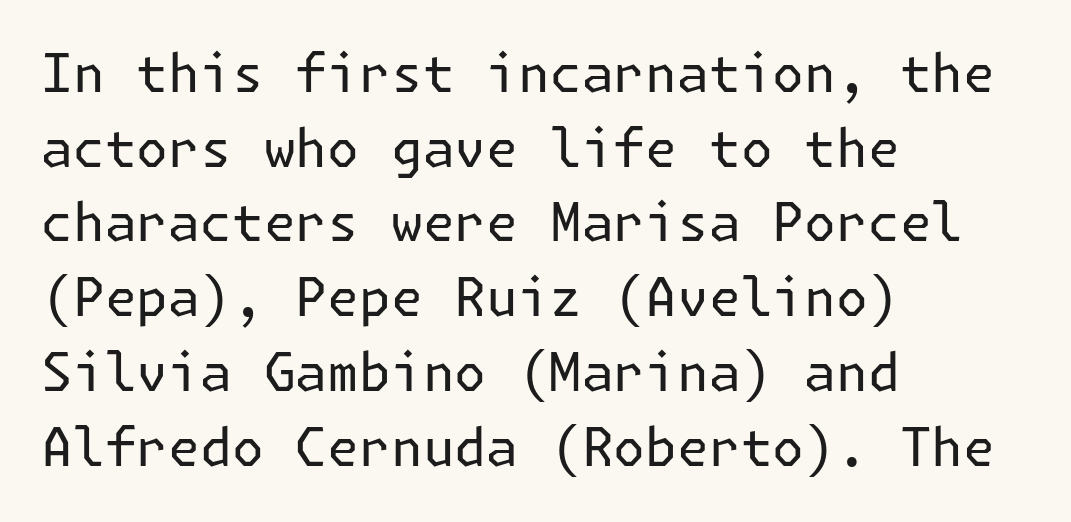
{"serif": "no", "italic": "no", "bold": "no", "weight": "regular", "width": "normal", "stroke_contrast": "low", "x_height": "medium", "underline": "no", "align": "left", "line_spacing": "normal", "line_spacing_ratio": 1.41, "letter_spacing": "normal", "letter_spacing_em": 0.0, "glyph_px": 53}
